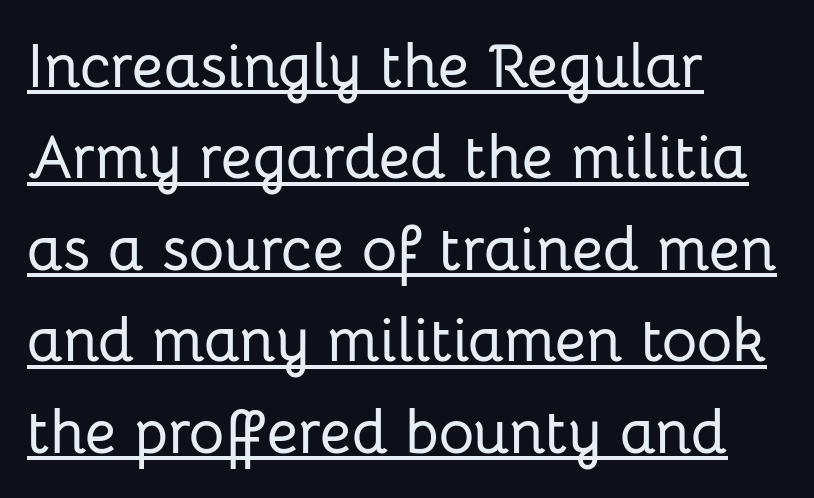
Q: Is the text italic (slanted)? A: No, it is upright.
Q: Is the typeface a serif or a sans-serif typeface? A: Sans-serif.
Q: Is the text underlined? A: Yes.
Q: How is the paragraph aligned? A: Left-aligned.
Q: Is the spacing between letters normal or unusually wide? A: Normal.
Q: Is the spacing between lines tight, normal or loose? A: Normal.
Q: Width (condensed, normal, or wide)? A: Normal.
Q: Stroke contrast? A: Low.
Q: x-height? A: Medium.
Q: Monospaced? A: No.
